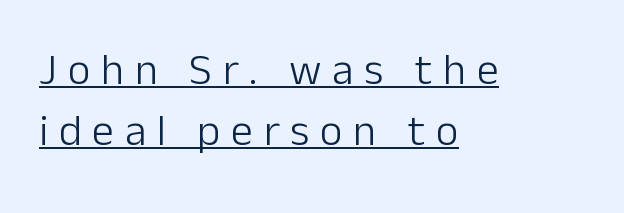
The image shows 44 px light sans-serif type, upright; set left-aligned, normal line spacing (1.38x), unusually wide letter spacing (+0.24 em), underlined; low stroke contrast and a medium x-height.
